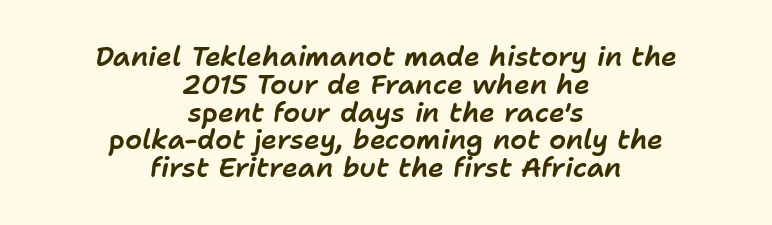
The image shows 27 px text type, italic (leaning right); set centered, tight line spacing (1.03x), normal letter spacing, not underlined.
